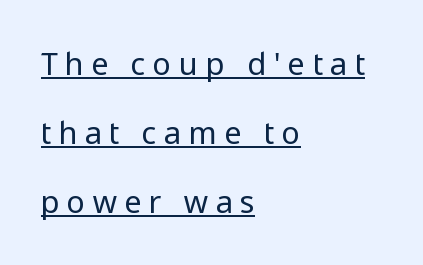
{"serif": "no", "italic": "no", "bold": "no", "weight": "regular", "width": "normal", "stroke_contrast": "low", "x_height": "medium", "monospaced": "no", "underline": "yes", "align": "left", "line_spacing": "loose", "line_spacing_ratio": 2.23, "letter_spacing": "wide", "letter_spacing_em": 0.25, "glyph_px": 31}
